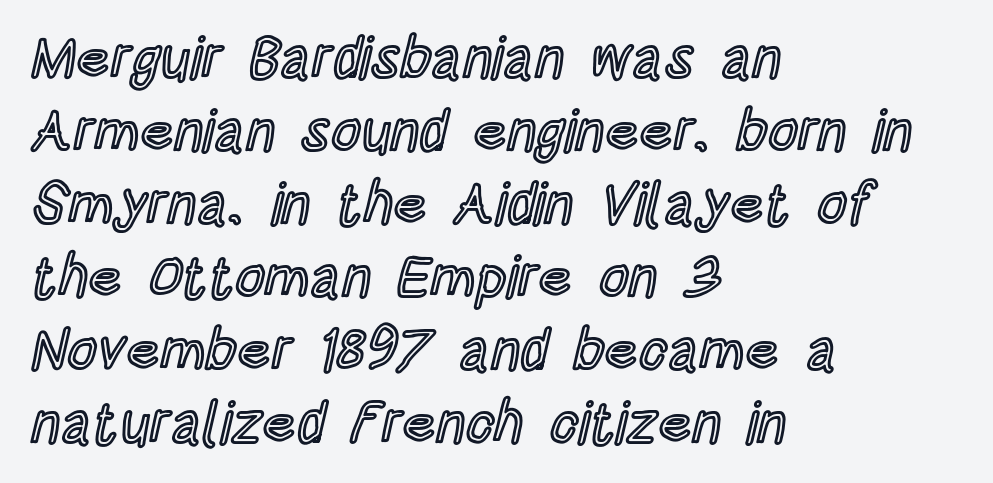
Q: Is the text italic (slanted)? A: Yes.
Q: Is the text underlined? A: No.
Q: How is the paragraph aligned? A: Left-aligned.
Q: Is the spacing between letters normal or unusually wide? A: Normal.
Q: Is the spacing between lines tight, normal or loose? A: Normal.
Q: Width (condensed, normal, or wide)? A: Condensed.
Q: x-height? A: Large.
Q: Monospaced? A: No.
